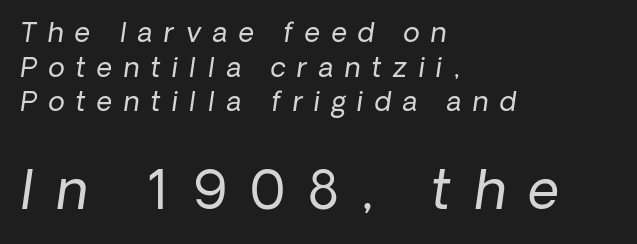
Q: Is the text bold? A: No.
Q: Is the text italic (slanted)? A: Yes, it leans right by about 8 degrees.
Q: Is the text underlined? A: No.
Q: How is the paragraph aligned? A: Left-aligned.
Q: Is the spacing between letters normal or unusually wide? A: Unusually wide.
Q: Is the spacing between lines tight, normal or loose? A: Normal.
Q: Which block of text is set in a larger size, the first (top) or the second (bottom)? A: The second (bottom) one.
Q: Width (condensed, normal, or wide)? A: Normal.
Q: Stroke contrast? A: Low.
Q: x-height? A: Medium.
Q: Monospaced? A: No.
